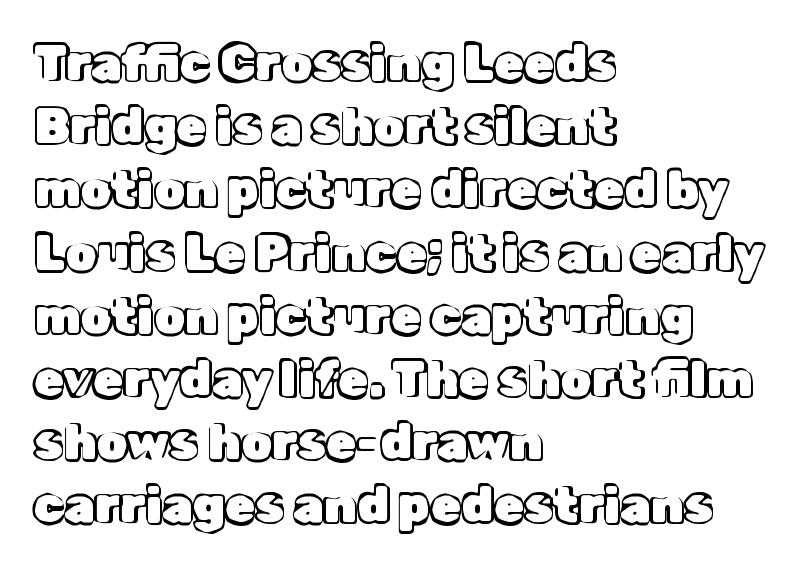
Looks like regular typesetting: each glyph gets only the width it needs. The passage shown has conventional tracking throughout. Unlike italic type, these characters show no tilt at all. Unmarked baselines from the first word to the last. The lines in this sample share a left origin and differ only in where they stop. One glance says typical: line gaps are just what's usual.
